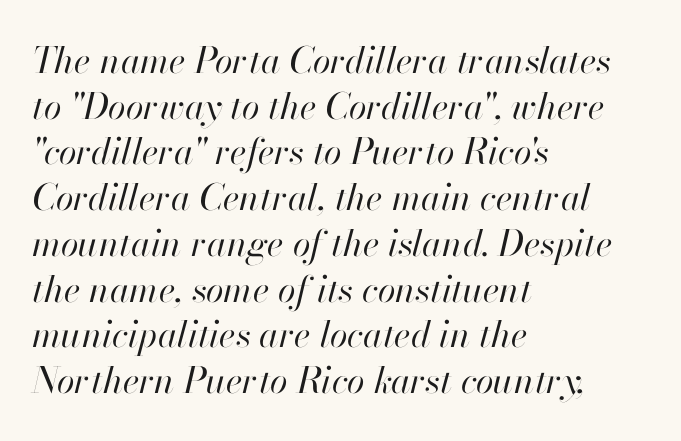
{"italic": "yes", "lean": "right", "slant_degrees": 13, "bold": "no", "weight": "regular", "width": "normal", "stroke_contrast": "high", "x_height": "small", "monospaced": "no", "underline": "no", "align": "left", "line_spacing": "normal", "line_spacing_ratio": 1.27, "letter_spacing": "normal", "letter_spacing_em": 0.0, "glyph_px": 36}
